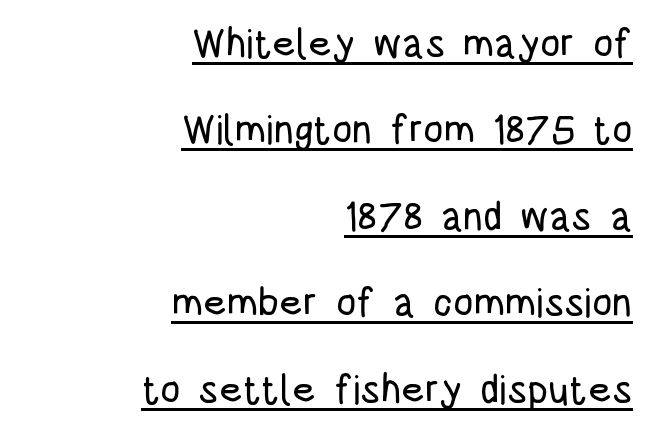
The image shows 40 px condensed sans-serif type, upright; set right-aligned, loose line spacing (2.16x), normal letter spacing, underlined; low stroke contrast and a large x-height.
